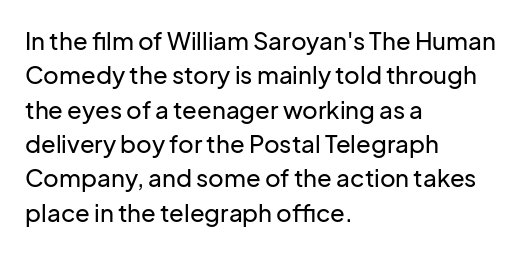
{"italic": "no", "underline": "no", "align": "left", "line_spacing": "normal", "line_spacing_ratio": 1.43, "letter_spacing": "normal", "letter_spacing_em": 0.0, "glyph_px": 24}
